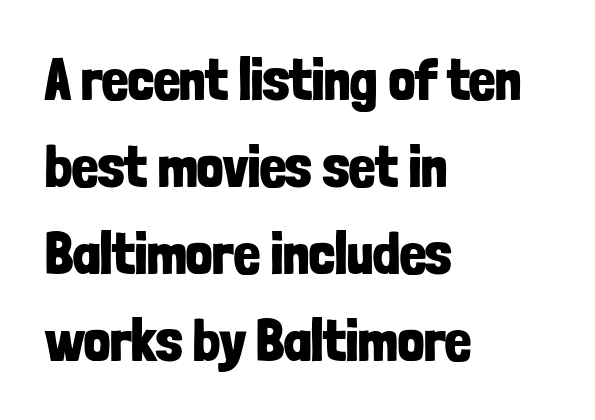
Chunky letters — that's bold for sure. Has an underline been added? It has not. Character widths vary here, with narrow letters taking less room than wide ones. Horizontal alignment here is leftward, the default for most running prose. Letterform terminals end flat and unadorned throughout the passage. Letter spacing: default.
